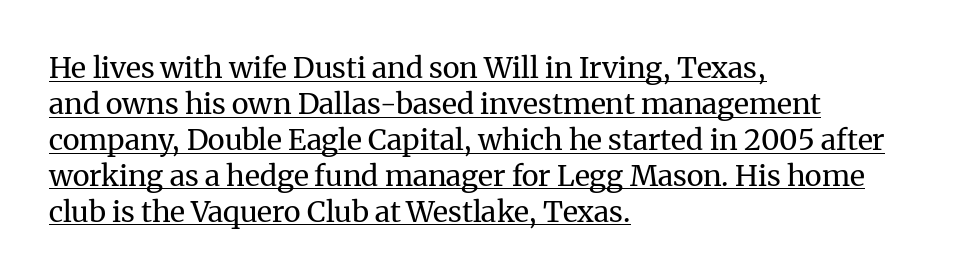
In terms of posture, this sample is upright. Character widths vary here, with narrow letters taking less room than wide ones. The passage shown is typeset with a serif family. Emphasis is given by a line drawn under the lettering. The lines are quadded left.
